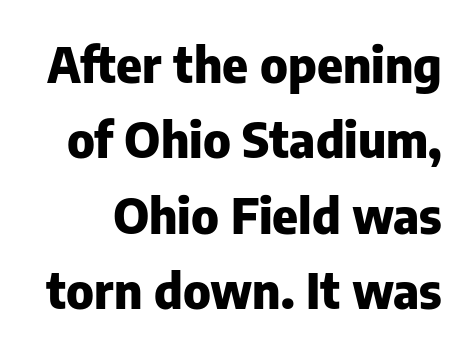
The image shows 49 px heavy sans-serif type, upright; set normal line spacing (1.54x), normal letter spacing, not underlined; low stroke contrast and a medium x-height.
